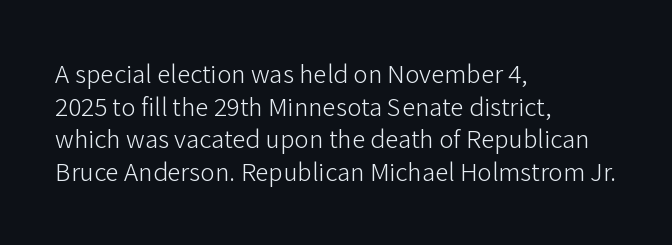
The image shows 27 px text type, upright; set left-aligned, line spacing 1.21x, normal letter spacing, not underlined.
